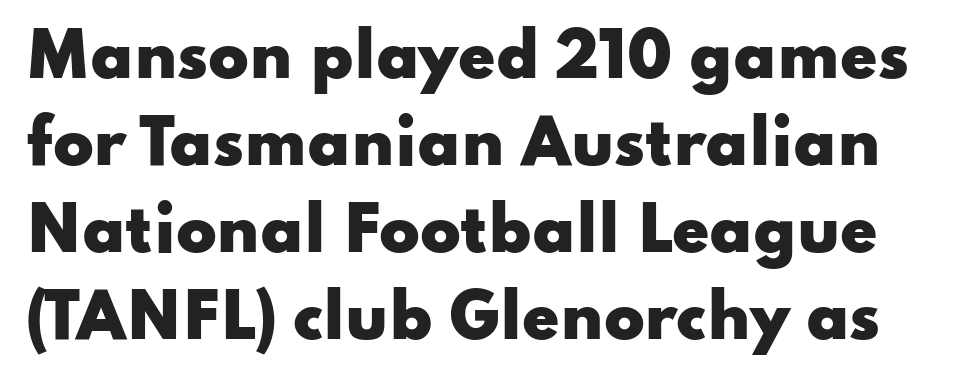
The image shows 60 px heavy, wide sans-serif type, upright; set normal line spacing (1.45x), normal letter spacing, not underlined; low stroke contrast and a small x-height.
